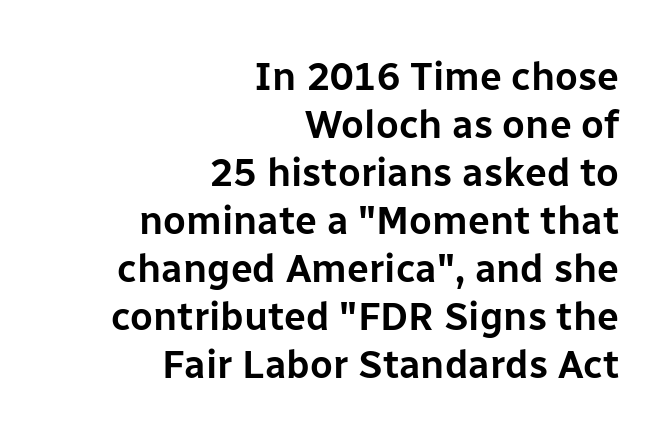
Underlining? Definitely not there. Quick note: not italic, upright. Check where the strokes stop: nothing finishes them off — pure sans. The passage shown is typed in a proportional face where columns would drift.
